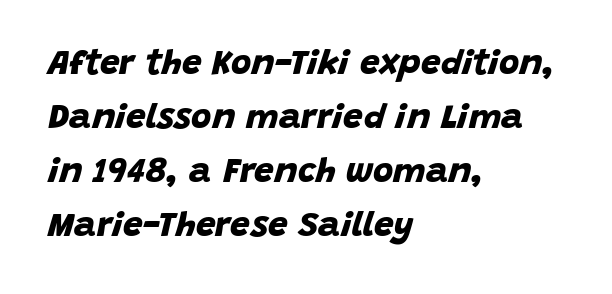
The image shows 35 px bold sans-serif type; set left-aligned, normal line spacing (1.54x), normal letter spacing, not underlined; low stroke contrast and a large x-height.
